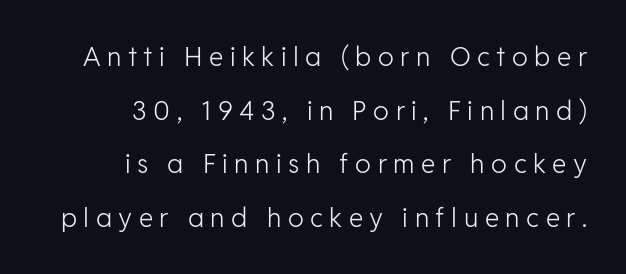
Compared with typical paragraphs, the rows here are farther apart. Clear beneath every line of the passage. One-word summary of the alignment: right. It's the straight-up-and-down kind of type.
